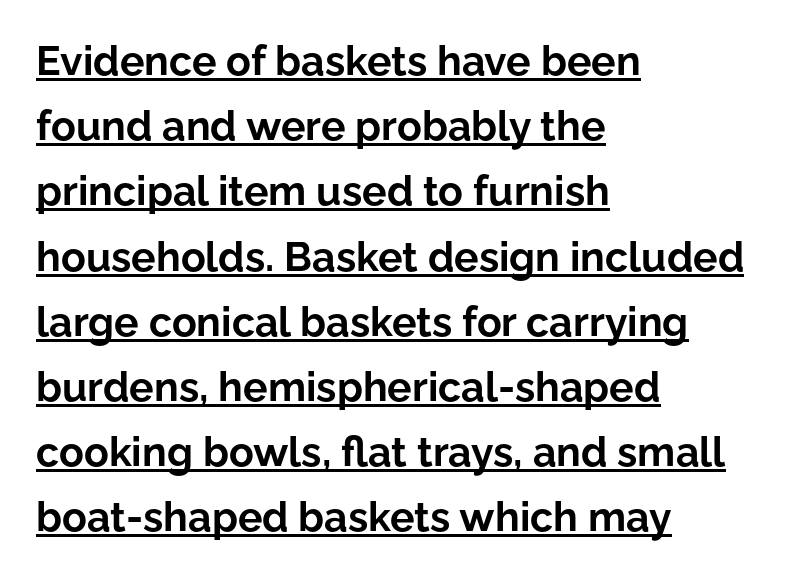
The image shows 41 px bold sans-serif type, upright; set left-aligned, normal line spacing (1.59x), normal letter spacing, underlined; low stroke contrast and a medium x-height.
